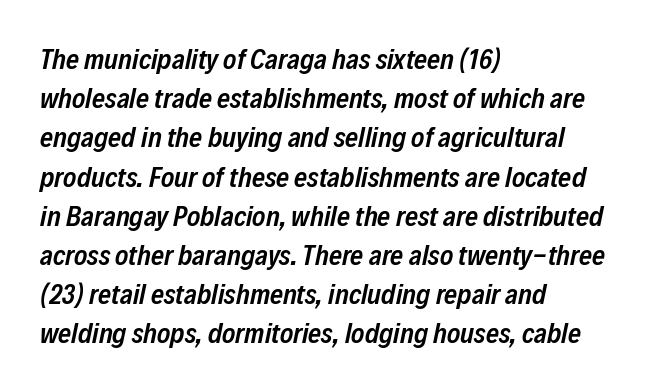
The image shows 28 px semibold, condensed type, italic (leaning right); set left-aligned, normal line spacing (1.4x), normal letter spacing, not underlined; low stroke contrast and a medium x-height.
